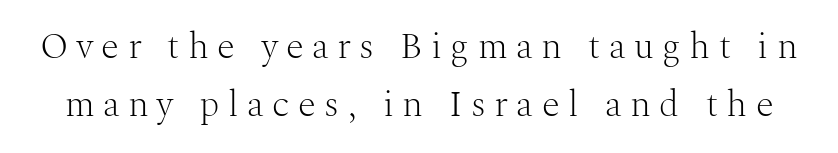
{"serif": "yes", "italic": "no", "bold": "no", "weight": "light", "width": "normal", "stroke_contrast": "medium", "x_height": "medium", "monospaced": "no", "underline": "no", "line_spacing": "normal", "line_spacing_ratio": 1.58, "letter_spacing": "wide", "letter_spacing_em": 0.23, "glyph_px": 37}
